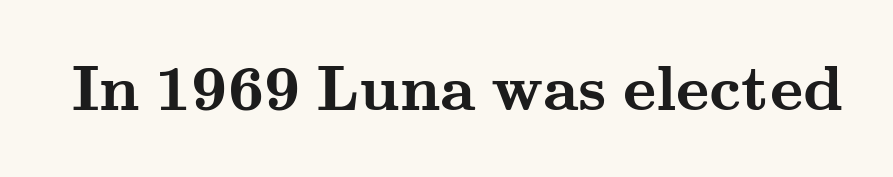
Thick stems and heavy bowls — unmistakably bold. This rendering leaves character spacing at its baseline value. The zone under the glyphs is completely vacant. The glyphs in this specimen are seriffed.
